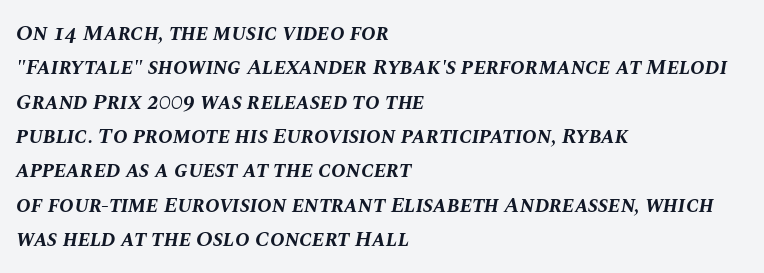
Q: Is the text bold? A: Yes.
Q: Is the text italic (slanted)? A: Yes, it leans right by about 10 degrees.
Q: Is the text underlined? A: No.
Q: How is the paragraph aligned? A: Left-aligned.
Q: Is the spacing between letters normal or unusually wide? A: Normal.
Q: Is the spacing between lines tight, normal or loose? A: Normal.
